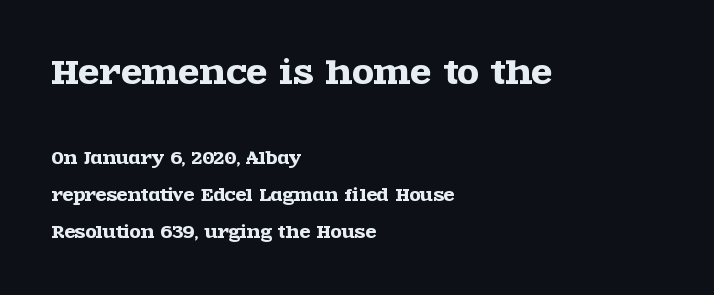
Default kerning and tracking; the words read as compact shapes. The passage is arranged the way most books set body copy — flush left. The strip under each line holds only bare page. Loosely led — the rows are spread out.
